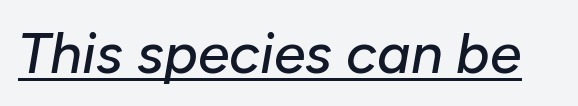
Q: Is the text italic (slanted)? A: Yes, it leans right by about 10 degrees.
Q: Is the text underlined? A: Yes.
Q: Is the spacing between letters normal or unusually wide? A: Normal.
Q: Width (condensed, normal, or wide)? A: Normal.
Q: Stroke contrast? A: Low.
Q: x-height? A: Medium.
Q: Monospaced? A: No.
